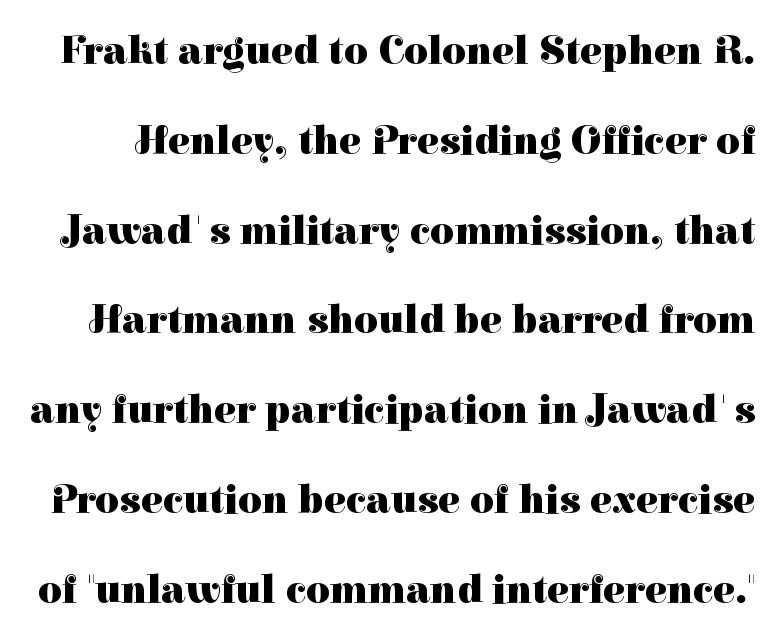
{"serif": "yes", "italic": "no", "bold": "yes", "weight": "heavy", "width": "normal", "stroke_contrast": "high", "x_height": "medium", "monospaced": "no", "underline": "no", "line_spacing": "loose", "line_spacing_ratio": 2.19, "letter_spacing": "normal", "letter_spacing_em": 0.0, "glyph_px": 41}
